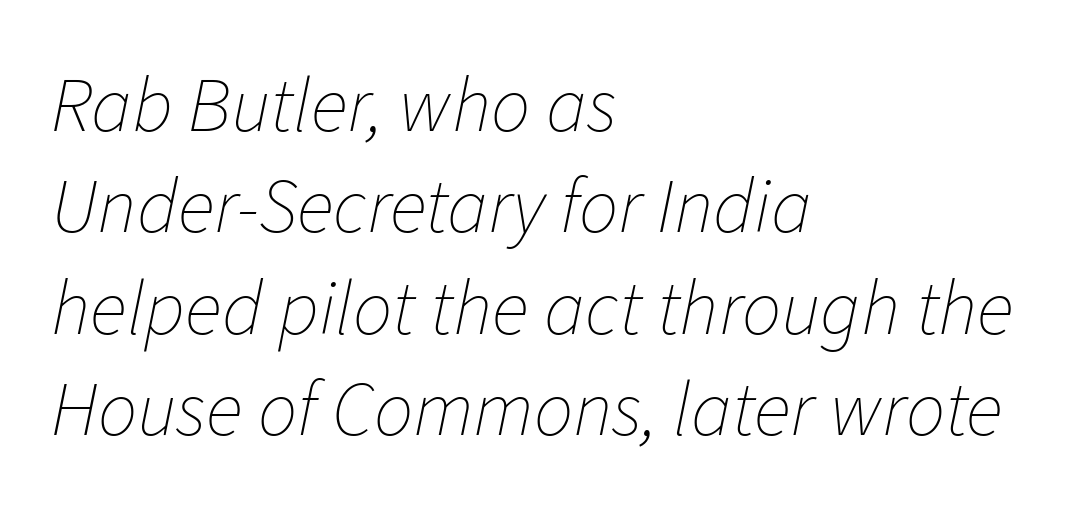
The lines in this sample share a left origin and differ only in where they stop. Does the lettering tilt? It does — this is italic. Underlining? Definitely not there. The letters sit at their default tracking, neither squeezed nor spread.
